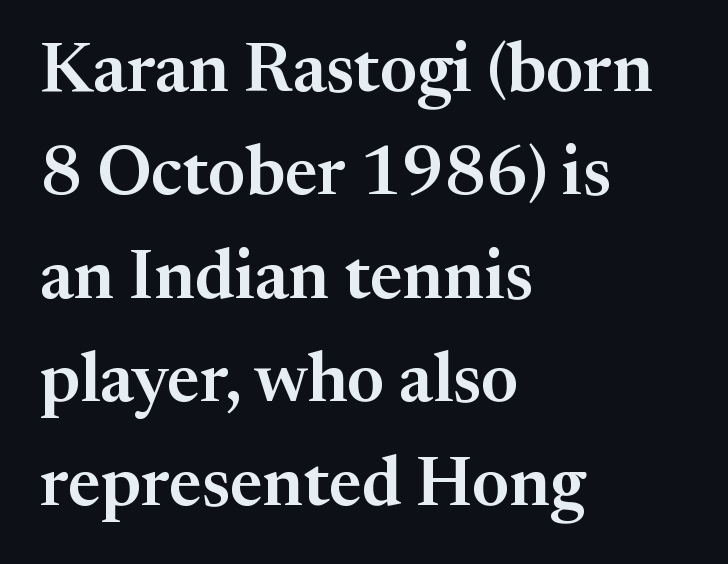
Q: Is the text italic (slanted)? A: No, it is upright.
Q: Is the typeface a serif or a sans-serif typeface? A: Serif.
Q: Is the text underlined? A: No.
Q: How is the paragraph aligned? A: Left-aligned.
Q: Is the spacing between letters normal or unusually wide? A: Normal.
Q: Is the spacing between lines tight, normal or loose? A: Normal.
Q: Width (condensed, normal, or wide)? A: Normal.
Q: Stroke contrast? A: Medium.
Q: x-height? A: Medium.
Q: Monospaced? A: No.
